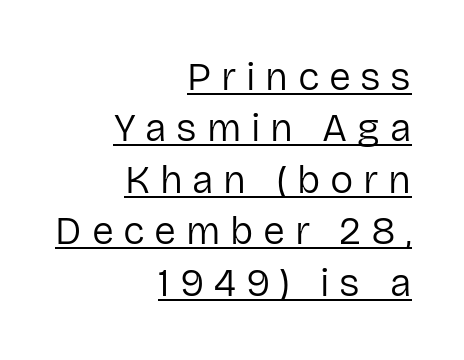
In terms of letterspacing, this is a distinctly airy, spread setting. Heft: none added — not bold. The passage is arranged like a letterhead date or caption credit — flush right. Here the designer chose a conventional face with non-uniform glyph widths. A typographer would call this underscored text. Stroke terminals: plain, sans-serif.
